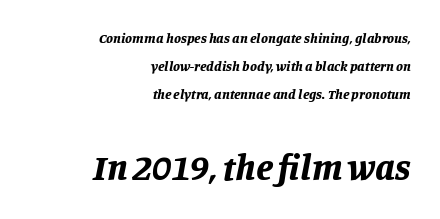
The image shows 37 px bold type, italic (leaning right); set right-aligned, loose line spacing (2.01x), normal letter spacing, not underlined; the second (bottom) block is 2.64x larger; low stroke contrast and a large x-height.
